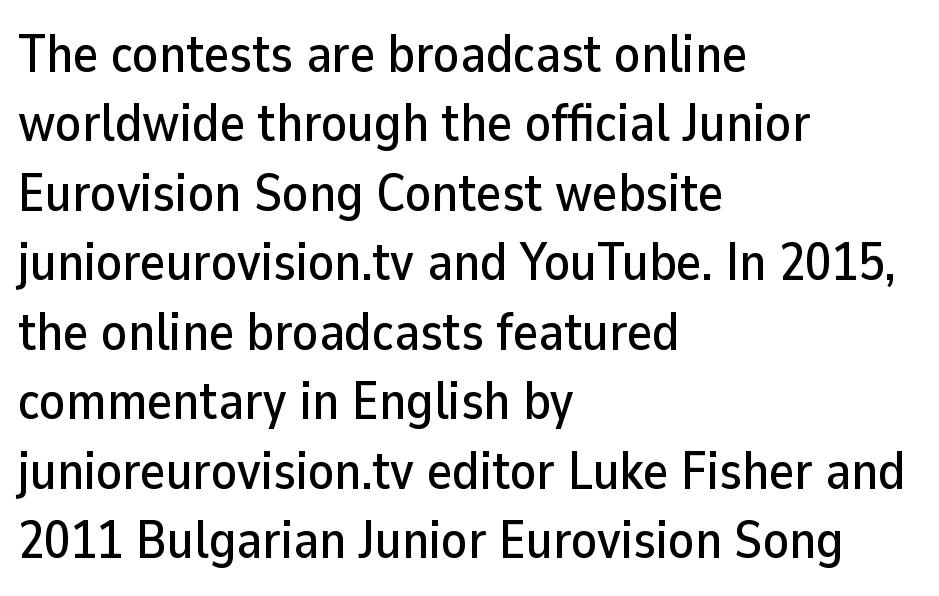
Q: Is the text italic (slanted)? A: No, it is upright.
Q: Is the typeface a serif or a sans-serif typeface? A: Sans-serif.
Q: Is the text underlined? A: No.
Q: How is the paragraph aligned? A: Left-aligned.
Q: Is the spacing between letters normal or unusually wide? A: Normal.
Q: Is the spacing between lines tight, normal or loose? A: Normal.
Q: Width (condensed, normal, or wide)? A: Normal.
Q: Stroke contrast? A: Low.
Q: x-height? A: Medium.
Q: Monospaced? A: No.
